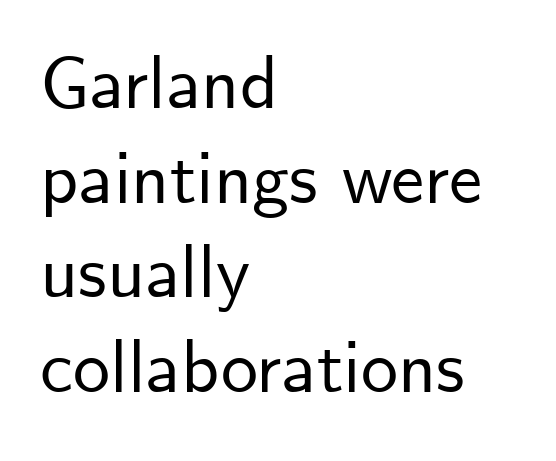
Q: Is the text italic (slanted)? A: No, it is upright.
Q: Is the typeface a serif or a sans-serif typeface? A: Sans-serif.
Q: Is the text underlined? A: No.
Q: How is the paragraph aligned? A: Left-aligned.
Q: Is the spacing between letters normal or unusually wide? A: Normal.
Q: Is the spacing between lines tight, normal or loose? A: Normal.
Q: Width (condensed, normal, or wide)? A: Normal.
Q: Stroke contrast? A: Low.
Q: x-height? A: Small.
Q: Monospaced? A: No.
